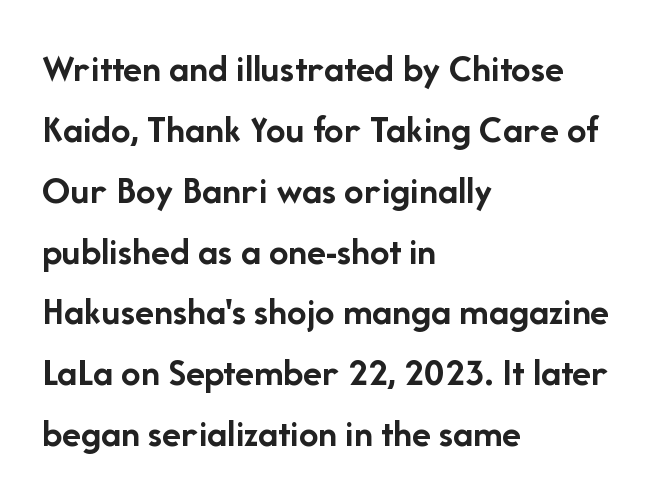
Q: Is the text bold? A: Yes.
Q: Is the text italic (slanted)? A: No, it is upright.
Q: Is the typeface a serif or a sans-serif typeface? A: Sans-serif.
Q: Is the text underlined? A: No.
Q: How is the paragraph aligned? A: Left-aligned.
Q: Is the spacing between letters normal or unusually wide? A: Normal.
Q: Is the spacing between lines tight, normal or loose? A: Normal.
Q: Width (condensed, normal, or wide)? A: Normal.
Q: Stroke contrast? A: Low.
Q: x-height? A: Medium.
Q: Monospaced? A: No.
